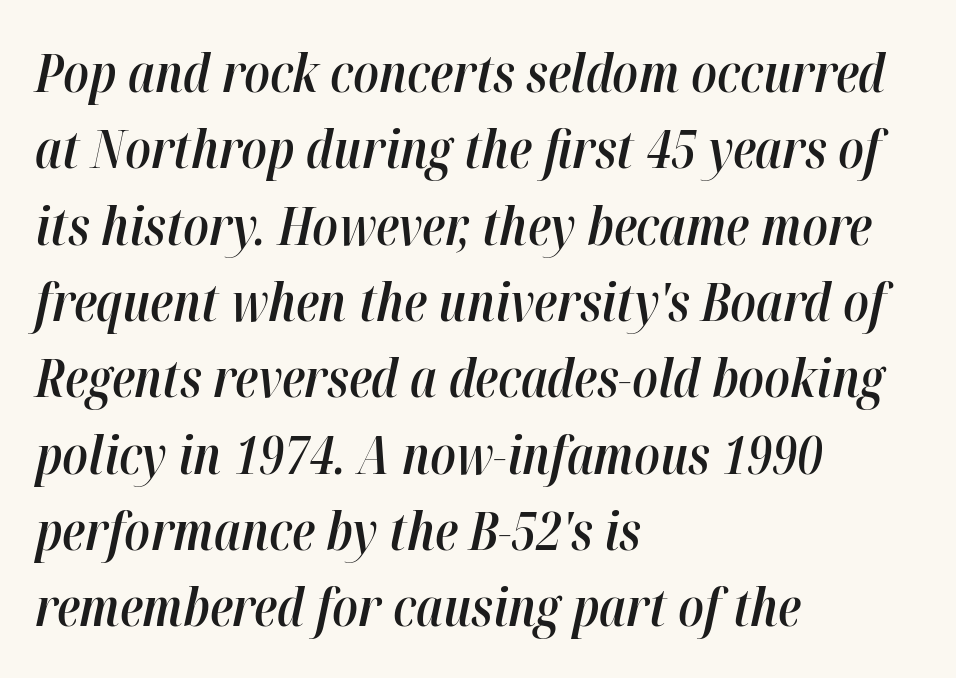
You could call the tracking neutral — neither tight nor loose. Whoever set this chose a conventional vertical rhythm. Caption: semibold face, moderately heavy strokes. Unmarked baselines from the first word to the last. The glyphs look as if they've been sheared to an angle.
